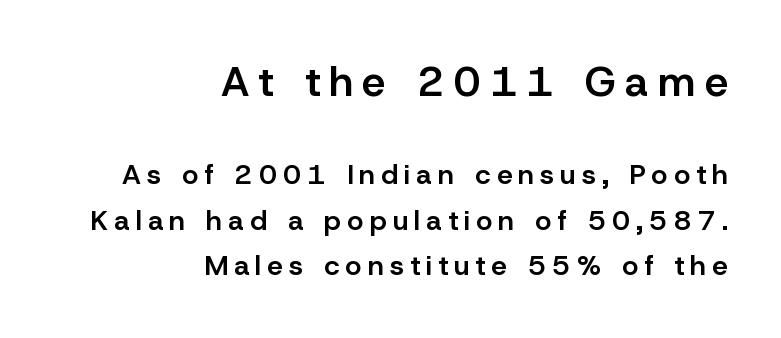
Q: Is the text bold? A: Semi-bold.
Q: Is the text italic (slanted)? A: No, it is upright.
Q: Is the typeface a serif or a sans-serif typeface? A: Sans-serif.
Q: Is the text underlined? A: No.
Q: How is the paragraph aligned? A: Right-aligned.
Q: Is the spacing between letters normal or unusually wide? A: Unusually wide.
Q: Is the spacing between lines tight, normal or loose? A: Normal.
Q: Which block of text is set in a larger size, the first (top) or the second (bottom)? A: The first (top) one.
Q: Width (condensed, normal, or wide)? A: Normal.
Q: Stroke contrast? A: Low.
Q: x-height? A: Medium.
Q: Monospaced? A: No.
